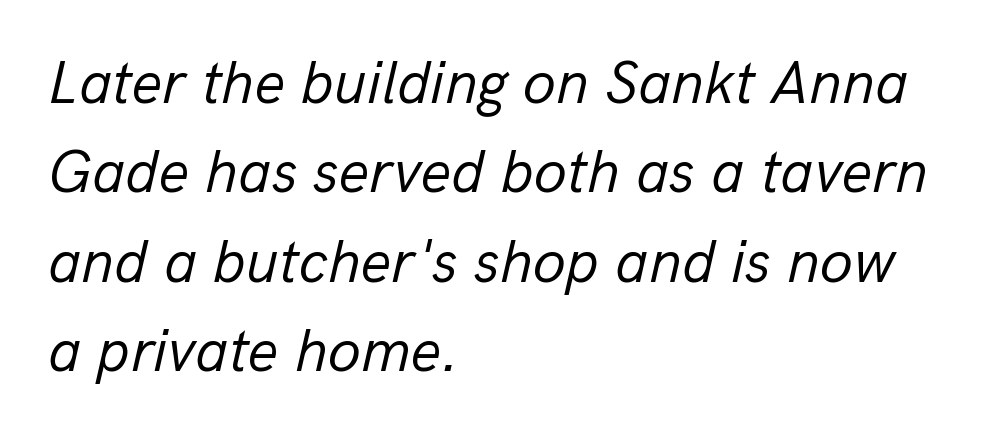
The image shows 60 px regular-weight type, italic (leaning right); set left-aligned, normal line spacing (1.49x), normal letter spacing, not underlined; low stroke contrast and a medium x-height.
